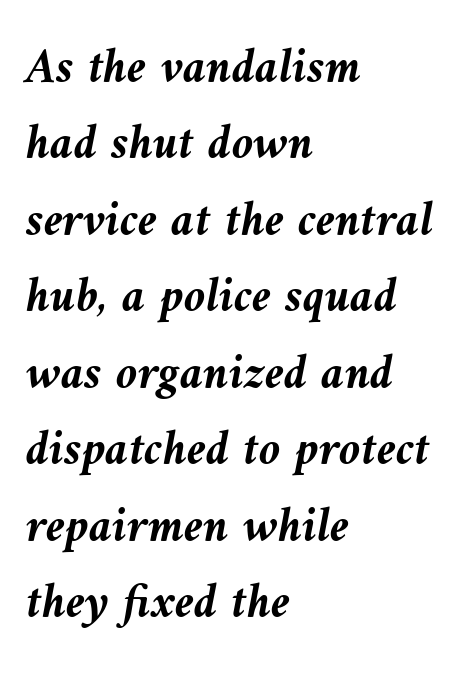
Q: Is the text bold? A: Yes.
Q: Is the text italic (slanted)? A: Yes, it leans left by about 9 degrees.
Q: Is the text underlined? A: No.
Q: How is the paragraph aligned? A: Left-aligned.
Q: Is the spacing between letters normal or unusually wide? A: Normal.
Q: Is the spacing between lines tight, normal or loose? A: Normal.
Q: Width (condensed, normal, or wide)? A: Normal.
Q: Stroke contrast? A: Medium.
Q: x-height? A: Medium.
Q: Monospaced? A: No.
